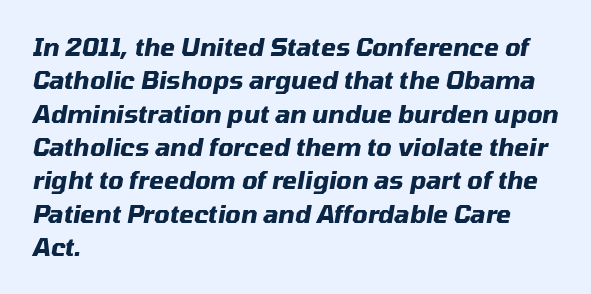
Q: Is the text bold? A: Yes.
Q: Is the text italic (slanted)? A: Yes, it leans right by about 10 degrees.
Q: Is the text underlined? A: No.
Q: How is the paragraph aligned? A: Left-aligned.
Q: Is the spacing between letters normal or unusually wide? A: Normal.
Q: Is the spacing between lines tight, normal or loose? A: Normal.
